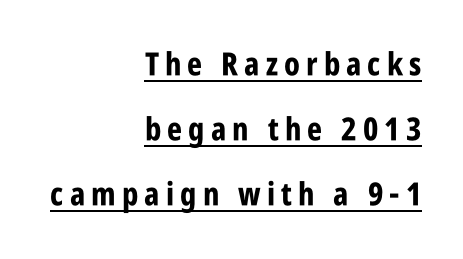
The image shows 32 px bold, condensed sans-serif type, upright; set right-aligned, loose line spacing (2.03x), underlined; low stroke contrast and a large x-height.
